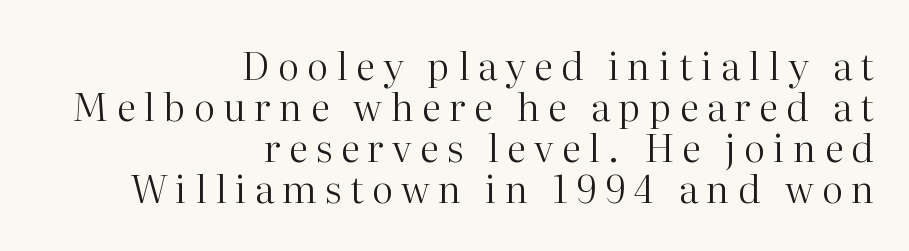
{"serif": "yes", "italic": "no", "bold": "no", "weight": "regular", "width": "normal", "stroke_contrast": "high", "x_height": "medium", "monospaced": "no", "underline": "no", "align": "right", "line_spacing": "tight", "line_spacing_ratio": 1.08, "letter_spacing": "wide", "letter_spacing_em": 0.22, "glyph_px": 38}
